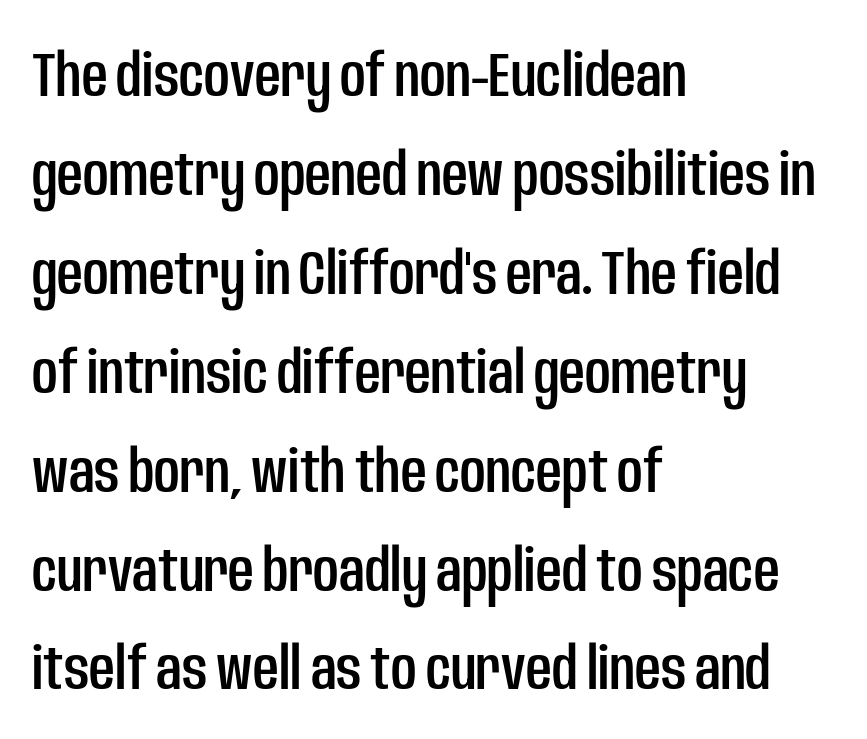
The image shows 63 px condensed sans-serif type, upright; set left-aligned, normal line spacing (1.57x), normal letter spacing, not underlined; low stroke contrast and a large x-height.
